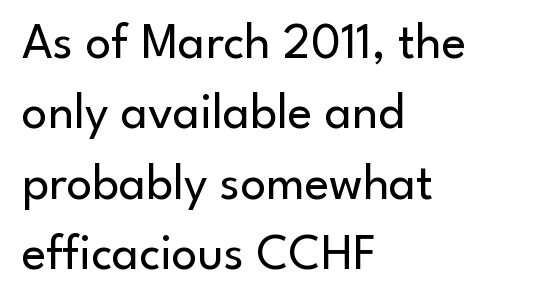
The image shows 51 px regular-weight sans-serif type, upright; set left-aligned, normal line spacing (1.38x), normal letter spacing, not underlined; low stroke contrast and a small x-height.
